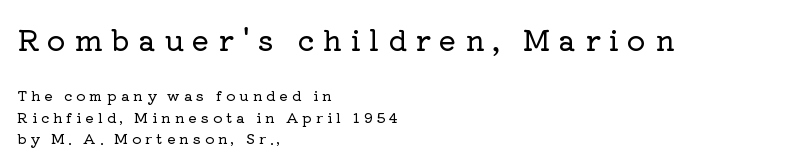
Q: Is the text italic (slanted)? A: No, it is upright.
Q: Is the typeface a serif or a sans-serif typeface? A: Serif.
Q: Is the text underlined? A: No.
Q: How is the paragraph aligned? A: Left-aligned.
Q: Is the spacing between letters normal or unusually wide? A: Unusually wide.
Q: Is the spacing between lines tight, normal or loose? A: Normal.
Q: Which block of text is set in a larger size, the first (top) or the second (bottom)? A: The first (top) one.
Q: Width (condensed, normal, or wide)? A: Normal.
Q: Stroke contrast? A: Low.
Q: x-height? A: Medium.
Q: Monospaced? A: No.
